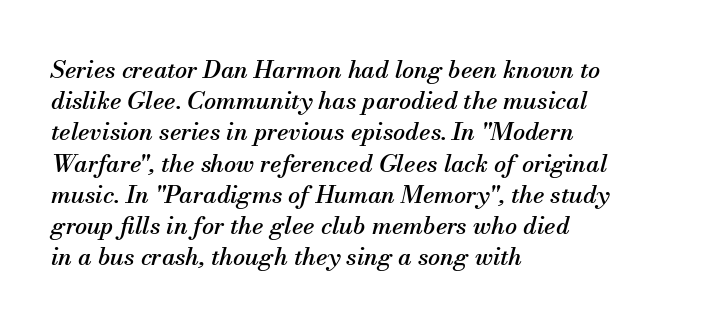
Q: Is the text italic (slanted)? A: Yes, it leans right by about 13 degrees.
Q: Is the text underlined? A: No.
Q: How is the paragraph aligned? A: Left-aligned.
Q: Is the spacing between letters normal or unusually wide? A: Normal.
Q: Is the spacing between lines tight, normal or loose? A: Normal.
